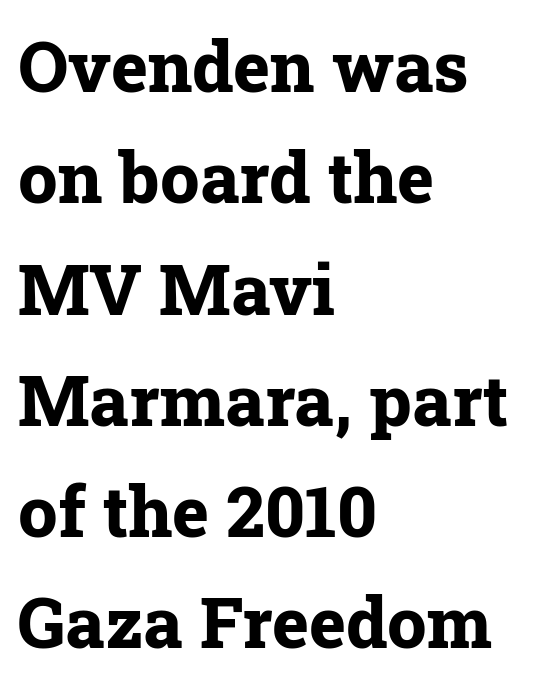
{"serif": "yes", "italic": "no", "bold": "yes", "weight": "bold", "width": "normal", "stroke_contrast": "low", "x_height": "medium", "monospaced": "no", "underline": "no", "align": "left", "line_spacing": "normal", "line_spacing_ratio": 1.59, "letter_spacing": "normal", "letter_spacing_em": 0.0, "glyph_px": 70}
